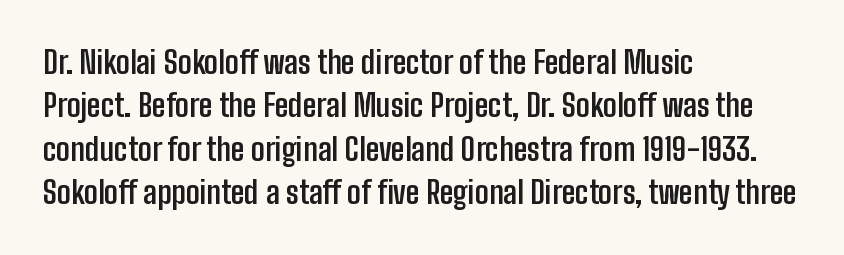
The image shows 31 px semibold, condensed sans-serif type, upright; set left-aligned, normal line spacing (1.4x), normal letter spacing, not underlined; low stroke contrast and a medium x-height.
